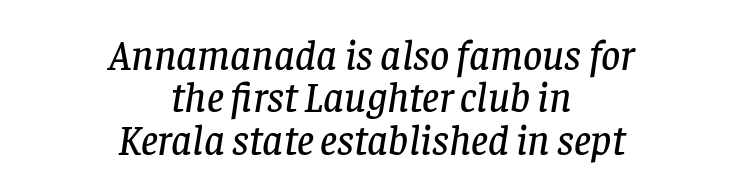
Q: Is the text italic (slanted)? A: Yes, it leans right by about 8 degrees.
Q: Is the typeface a serif or a sans-serif typeface? A: Serif.
Q: Is the text underlined? A: No.
Q: How is the paragraph aligned? A: Centered.
Q: Is the spacing between letters normal or unusually wide? A: Normal.
Q: Is the spacing between lines tight, normal or loose? A: Tight.
Q: Width (condensed, normal, or wide)? A: Normal.
Q: Stroke contrast? A: Low.
Q: x-height? A: Large.
Q: Monospaced? A: No.
